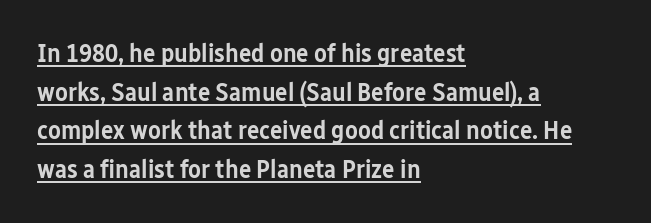
Q: Is the text bold? A: Semi-bold.
Q: Is the text italic (slanted)? A: No, it is upright.
Q: Is the text underlined? A: Yes.
Q: How is the paragraph aligned? A: Left-aligned.
Q: Is the spacing between letters normal or unusually wide? A: Normal.
Q: Is the spacing between lines tight, normal or loose? A: Normal.
